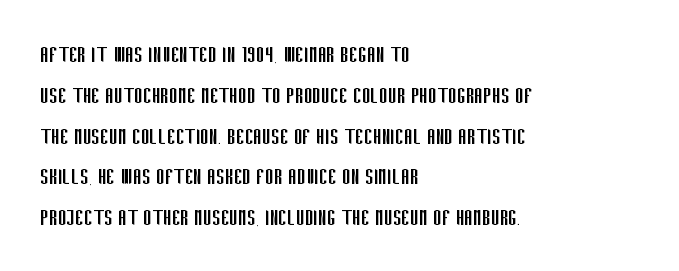
The gap between lines stays unmarked. No extra tracking has been applied to these lines. Does the leading feel generous? No, just average. Short and long lines alike share a common starting point at left.
